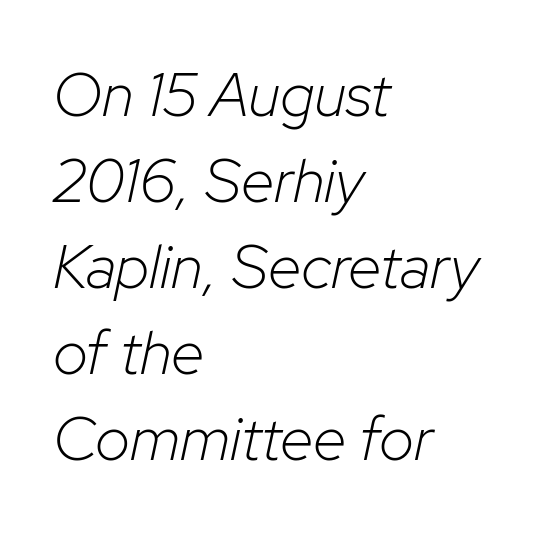
The image shows 61 px light type, italic (leaning right); set left-aligned, normal line spacing (1.41x), normal letter spacing, not underlined; low stroke contrast and a medium x-height.
